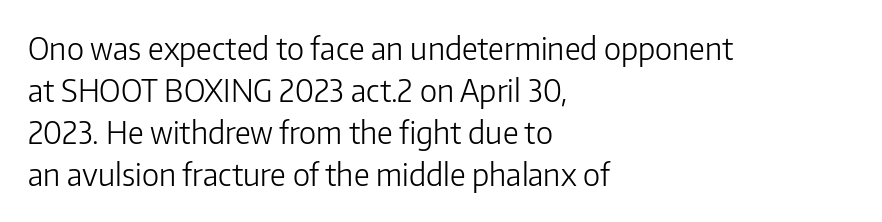
A typesetter would label this face a sans. A typesetter would call this zero additional tracking. The rendering uses natural spacing where letterforms have individual widths. These glyphs show unthickened strokes, regular width or finer. The leading is moderate, giving the passage an even texture.
